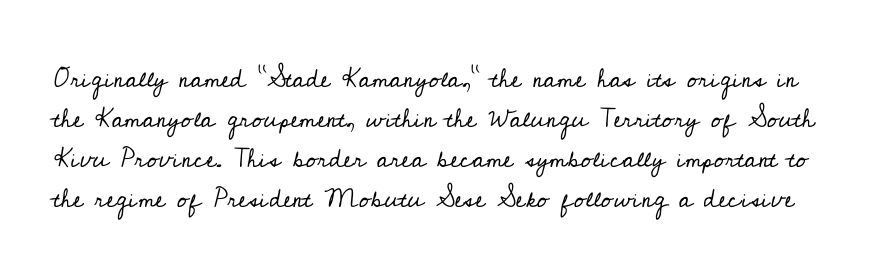
Q: Is the text bold? A: No.
Q: Is the text italic (slanted)? A: Yes.
Q: Is the text underlined? A: No.
Q: Is the spacing between letters normal or unusually wide? A: Normal.
Q: Is the spacing between lines tight, normal or loose? A: Normal.
